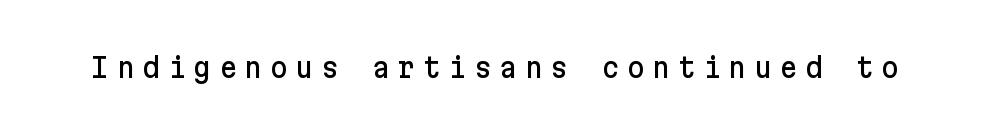
Type without underlining. Quick note: not italic, upright. Here the glyphs are tracked loosely, breaking word shapes into spaced letters. Serifs: no, the terminals of the letterforms are clean.
